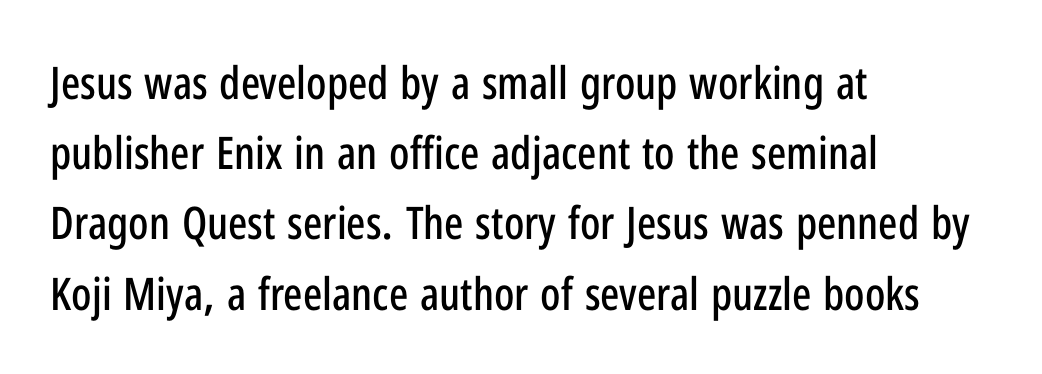
{"serif": "no", "italic": "no", "width": "condensed", "stroke_contrast": "low", "x_height": "medium", "monospaced": "no", "underline": "no", "align": "left", "line_spacing": "normal", "line_spacing_ratio": 1.56, "letter_spacing": "normal", "letter_spacing_em": 0.0, "glyph_px": 45}
